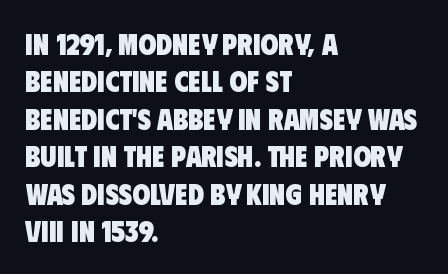
Q: Is the text bold? A: Yes.
Q: Is the typeface a serif or a sans-serif typeface? A: Sans-serif.
Q: Is the text underlined? A: No.
Q: How is the paragraph aligned? A: Left-aligned.
Q: Is the spacing between letters normal or unusually wide? A: Normal.
Q: Is the spacing between lines tight, normal or loose? A: Normal.
Q: Width (condensed, normal, or wide)? A: Condensed.
Q: Stroke contrast? A: Low.
Q: x-height? A: Large.
Q: Monospaced? A: No.
